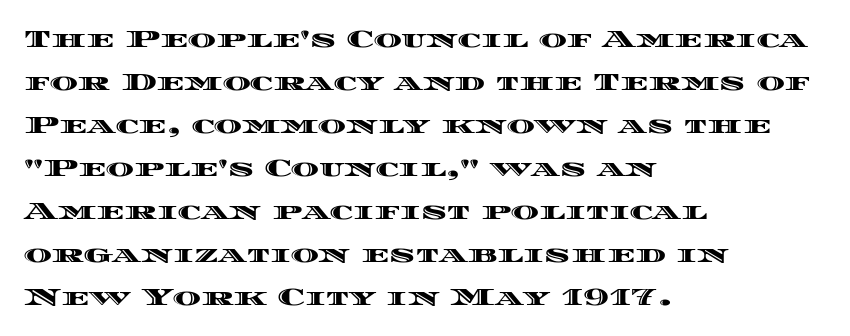
The image shows 24 px text type, upright; set left-aligned, line spacing 1.79x, normal letter spacing, not underlined.
